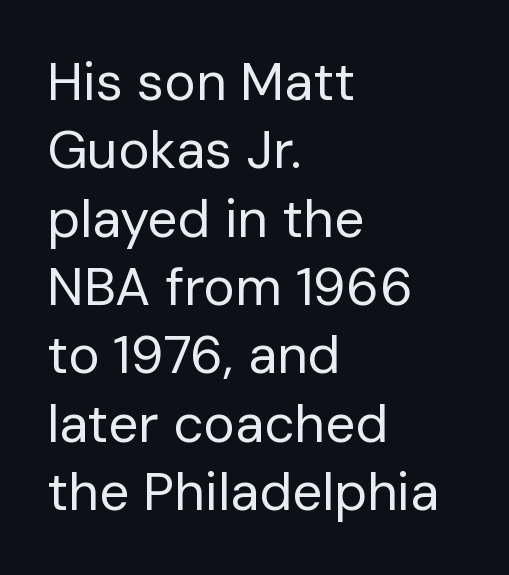
Q: Is the text bold? A: No.
Q: Is the text italic (slanted)? A: No, it is upright.
Q: Is the typeface a serif or a sans-serif typeface? A: Sans-serif.
Q: Is the text underlined? A: No.
Q: How is the paragraph aligned? A: Left-aligned.
Q: Is the spacing between letters normal or unusually wide? A: Normal.
Q: Is the spacing between lines tight, normal or loose? A: Normal.
Q: Width (condensed, normal, or wide)? A: Normal.
Q: Stroke contrast? A: Low.
Q: x-height? A: Medium.
Q: Monospaced? A: No.
